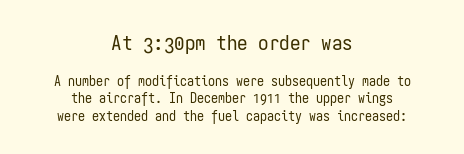
{"italic": "no", "bold": "no", "underline": "no", "align": "center", "line_spacing_ratio": 1.24, "letter_spacing": "normal", "letter_spacing_em": 0.0, "larger_block": "first", "size_ratio": 1.5, "glyph_px": 21}
